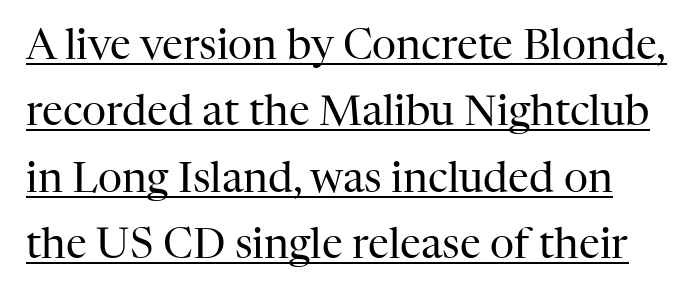
{"serif": "yes", "italic": "no", "bold": "no", "weight": "regular", "width": "normal", "stroke_contrast": "high", "x_height": "medium", "monospaced": "no", "underline": "yes", "line_spacing": "normal", "line_spacing_ratio": 1.58, "letter_spacing": "normal", "letter_spacing_em": 0.0, "glyph_px": 42}
